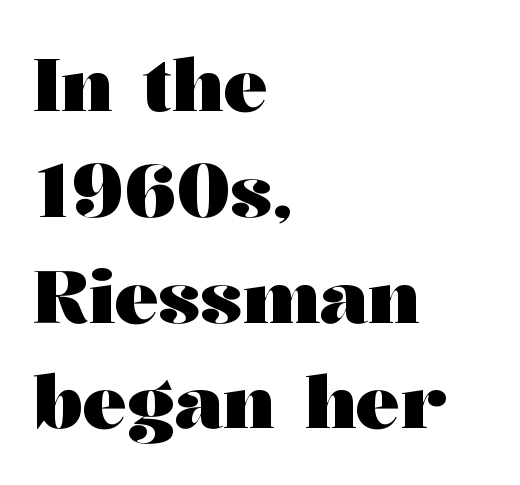
Q: Is the text bold? A: Yes.
Q: Is the text italic (slanted)? A: No, it is upright.
Q: Is the typeface a serif or a sans-serif typeface? A: Serif.
Q: Is the text underlined? A: No.
Q: How is the paragraph aligned? A: Left-aligned.
Q: Is the spacing between letters normal or unusually wide? A: Normal.
Q: Is the spacing between lines tight, normal or loose? A: Normal.
Q: Width (condensed, normal, or wide)? A: Wide.
Q: Stroke contrast? A: Medium.
Q: x-height? A: Medium.
Q: Monospaced? A: No.
